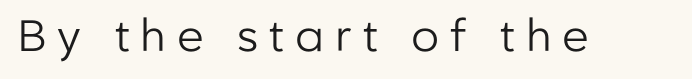
Q: Is the text bold? A: No.
Q: Is the text italic (slanted)? A: No, it is upright.
Q: Is the typeface a serif or a sans-serif typeface? A: Sans-serif.
Q: Is the text underlined? A: No.
Q: Is the spacing between letters normal or unusually wide? A: Unusually wide.
Q: Width (condensed, normal, or wide)? A: Normal.
Q: Stroke contrast? A: Low.
Q: x-height? A: Medium.
Q: Monospaced? A: No.
